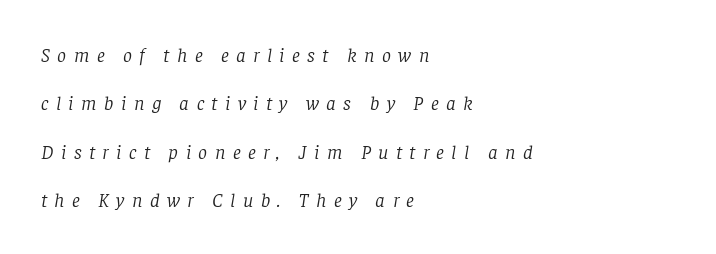
Q: Is the text bold? A: No.
Q: Is the text italic (slanted)? A: Yes, it leans right by about 8 degrees.
Q: Is the text underlined? A: No.
Q: How is the paragraph aligned? A: Left-aligned.
Q: Is the spacing between letters normal or unusually wide? A: Unusually wide.
Q: Is the spacing between lines tight, normal or loose? A: Loose.
